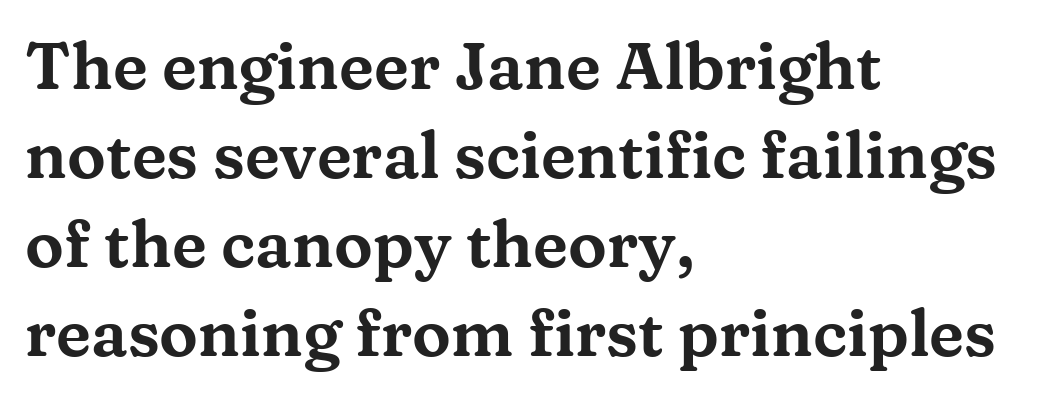
{"serif": "yes", "italic": "no", "width": "wide", "stroke_contrast": "medium", "x_height": "medium", "monospaced": "no", "underline": "no", "align": "left", "line_spacing": "normal", "line_spacing_ratio": 1.37, "letter_spacing": "normal", "letter_spacing_em": 0.0, "glyph_px": 65}
